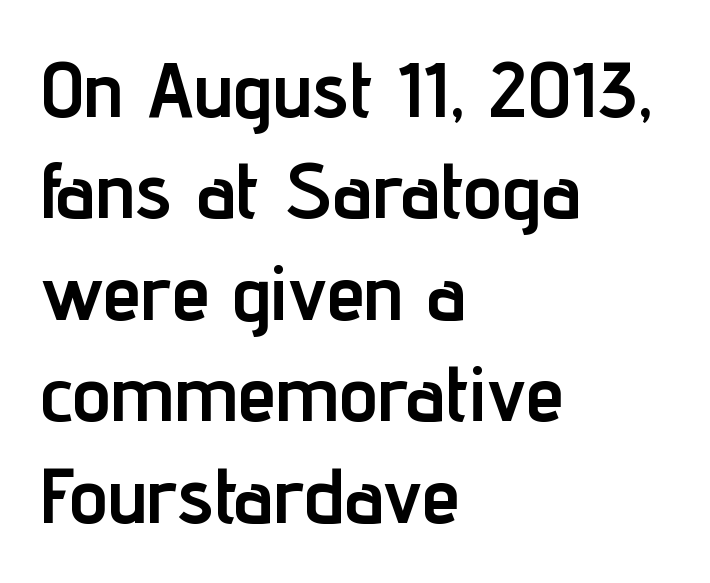
The image shows 78 px semibold, condensed sans-serif type, upright; set left-aligned, normal line spacing (1.3x), normal letter spacing, not underlined; low stroke contrast and a medium x-height.
